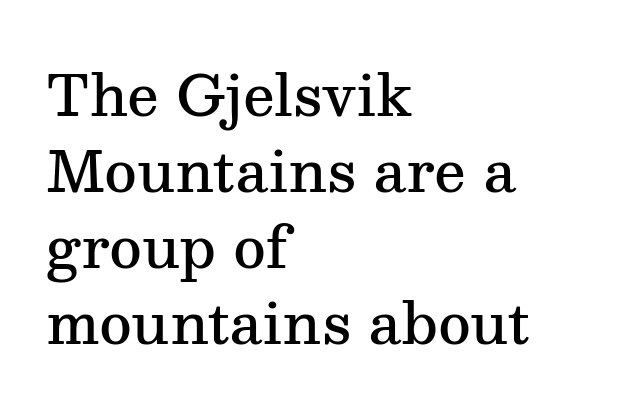
Q: Is the text bold? A: Semi-bold.
Q: Is the text italic (slanted)? A: No, it is upright.
Q: Is the typeface a serif or a sans-serif typeface? A: Serif.
Q: Is the text underlined? A: No.
Q: How is the paragraph aligned? A: Left-aligned.
Q: Is the spacing between letters normal or unusually wide? A: Normal.
Q: Is the spacing between lines tight, normal or loose? A: Normal.
Q: Width (condensed, normal, or wide)? A: Normal.
Q: Stroke contrast? A: Medium.
Q: x-height? A: Medium.
Q: Monospaced? A: No.
